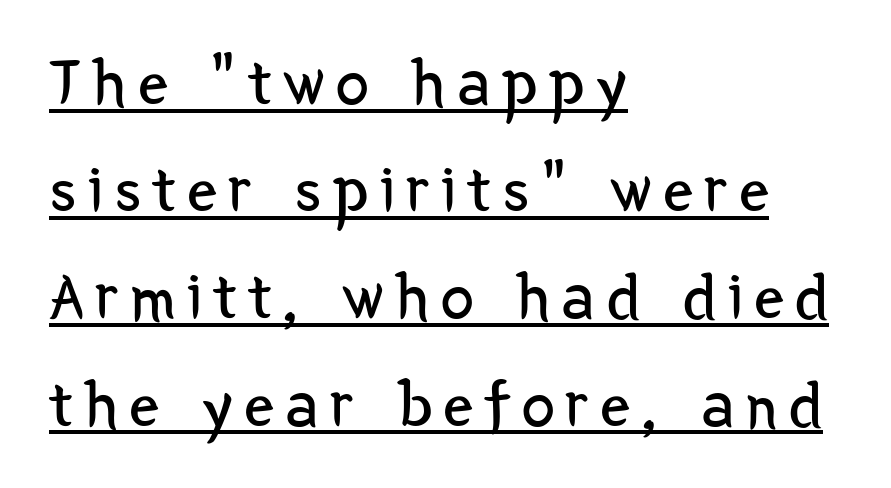
The image shows 67 px regular-weight, condensed sans-serif type, upright; set left-aligned, normal line spacing (1.6x), underlined; low stroke contrast and a medium x-height.
